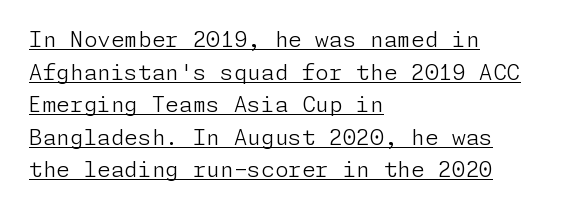
The image shows 22 px text type, upright; set left-aligned, normal line spacing (1.48x), normal letter spacing, underlined.
